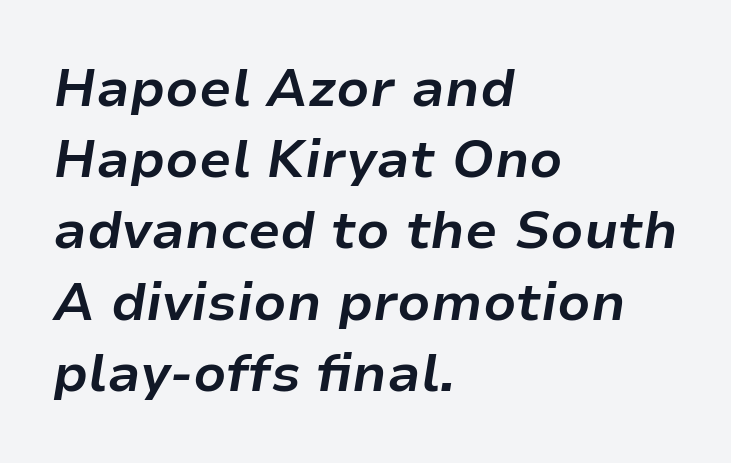
{"italic": "yes", "lean": "right", "slant_degrees": 9, "bold": "yes", "weight": "bold", "width": "normal", "stroke_contrast": "low", "x_height": "medium", "monospaced": "no", "underline": "no", "align": "left", "line_spacing": "normal", "line_spacing_ratio": 1.37, "letter_spacing": "normal", "letter_spacing_em": 0.0, "glyph_px": 52}
